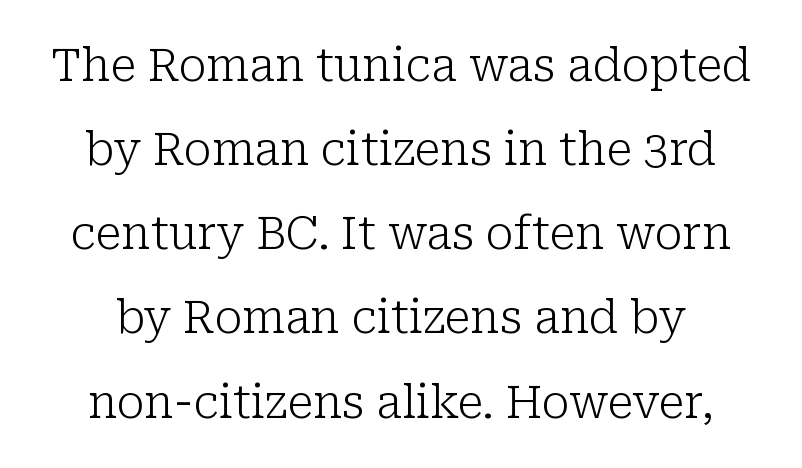
When letters stand straight like this, we call the style roman or upright. The rendering uses natural spacing where letterforms have individual widths. These lines keep a tight, regular rhythm from letter to letter. Check the space under the baseline: it is left empty.
